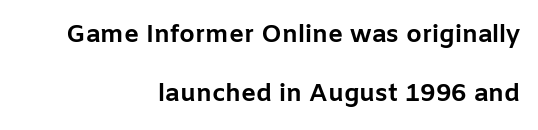
Q: Is the text bold? A: Yes.
Q: Is the text italic (slanted)? A: No, it is upright.
Q: Is the text underlined? A: No.
Q: How is the paragraph aligned? A: Right-aligned.
Q: Is the spacing between letters normal or unusually wide? A: Normal.
Q: Is the spacing between lines tight, normal or loose? A: Loose.
